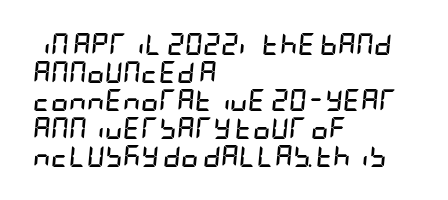
Leading matches the norm, producing a regular column. Leftover space on each line is placed entirely after the last word. Yep, that's italic — everything's leaning. Check the space under the baseline: it is left empty. The gaps between neighbouring characters are ordinary and unremarkable. As a designer I'd log this as weight 700, bold.
